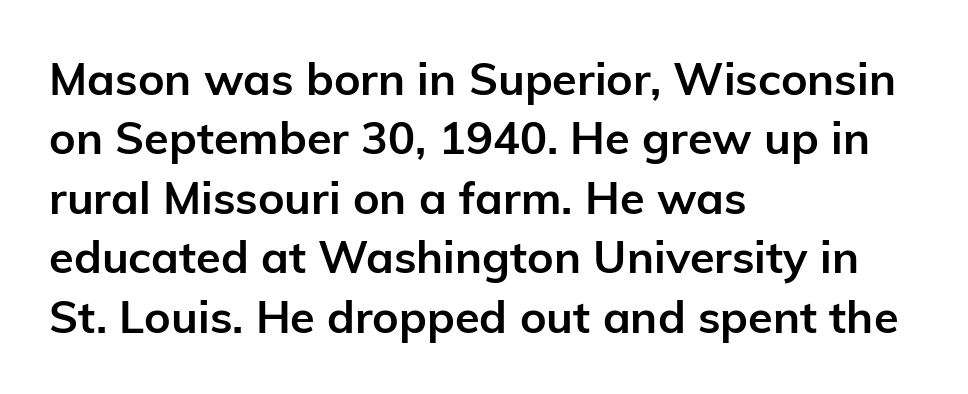
{"serif": "no", "italic": "no", "bold": "yes", "weight": "semibold", "width": "normal", "stroke_contrast": "low", "x_height": "medium", "monospaced": "no", "underline": "no", "align": "left", "line_spacing": "normal", "line_spacing_ratio": 1.32, "letter_spacing": "normal", "letter_spacing_em": 0.0, "glyph_px": 45}
